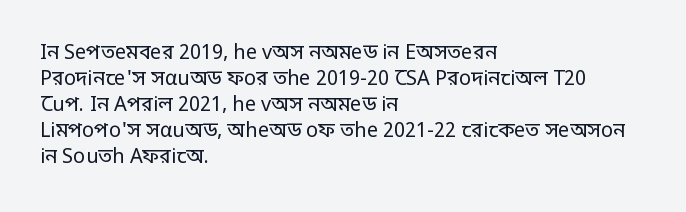
The image shows 20 px text type, upright; set left-aligned, normal line spacing (1.3x), normal letter spacing, not underlined.
